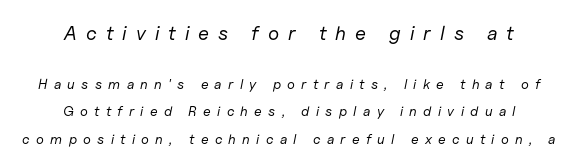
The image shows 20 px text type, italic (leaning right); set centered, loose line spacing (1.95x), unusually wide letter spacing (+0.45 em), not underlined; the first (top) block is 1.43x larger.
